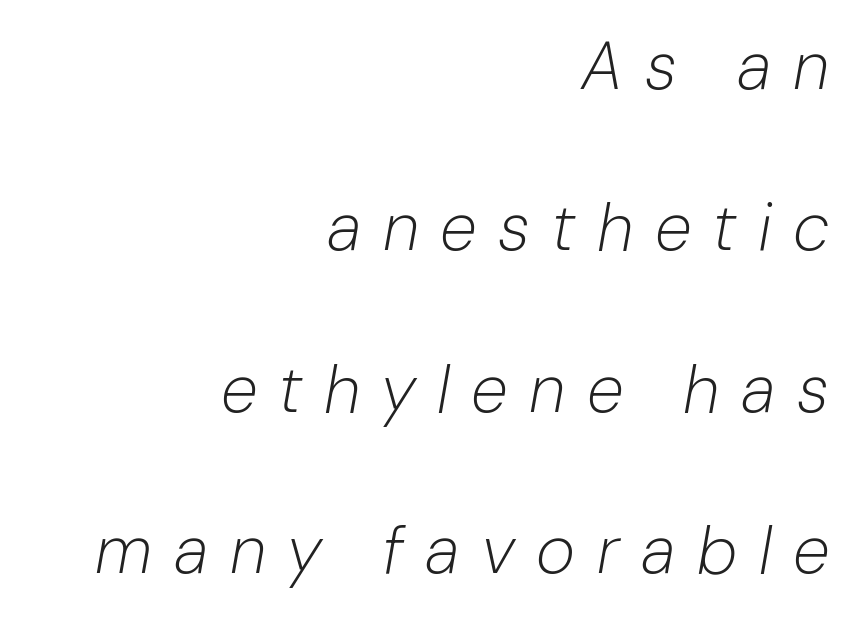
The image shows 67 px light type, italic (leaning right); set right-aligned, loose line spacing (2.41x), unusually wide letter spacing (+0.32 em), not underlined; low stroke contrast and a medium x-height.
